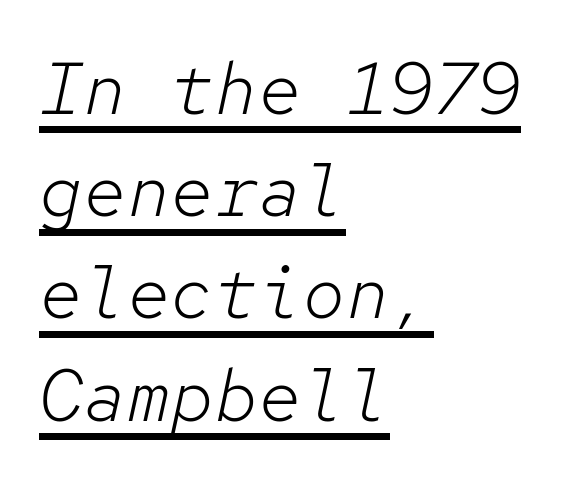
Nothing heavy about these letters — not bold at all. A baseline rule has been typeset under these characters. These lines are rendered in a fixed-pitch font. The lines in this sample share a left origin and differ only in where they stop.
